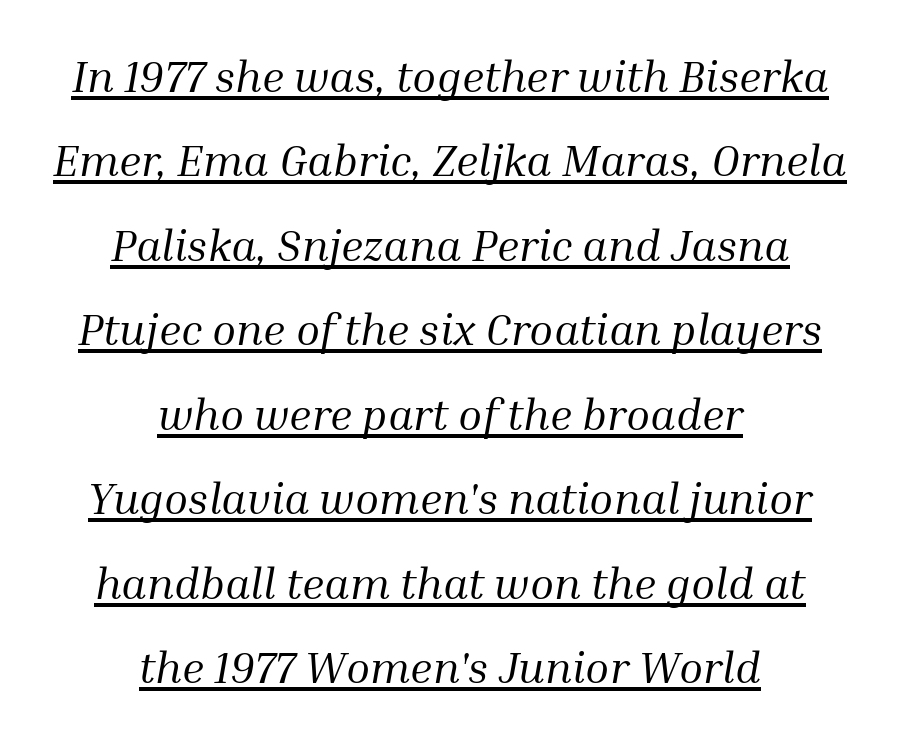
Each line is balanced around a shared central axis. This sample has the flowing, uneven cadence of proportional lettering. Is the stroke heavy? The answer is a plain regular-or-lighter. What's the leading like? Stretched, with rows far apart.
